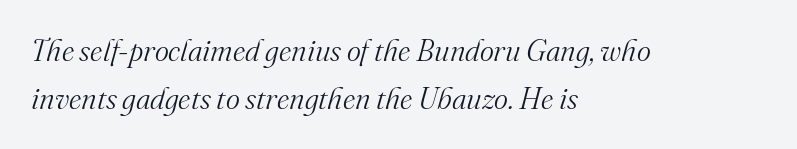
The image shows 30 px light serif type, italic (leaning right); set left-aligned, normal line spacing (1.61x), normal letter spacing, not underlined; medium stroke contrast and a small x-height.
